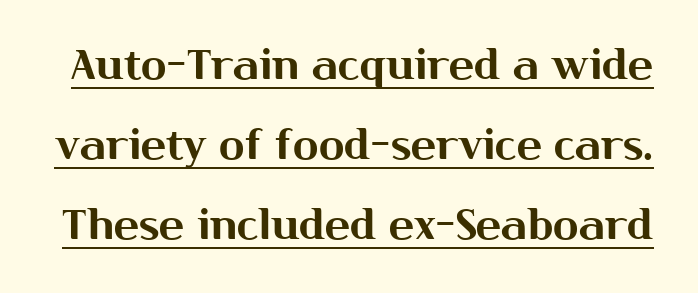
Q: Is the text italic (slanted)? A: No, it is upright.
Q: Is the typeface a serif or a sans-serif typeface? A: Sans-serif.
Q: Is the text underlined? A: Yes.
Q: Is the spacing between letters normal or unusually wide? A: Normal.
Q: Is the spacing between lines tight, normal or loose? A: Loose.
Q: Width (condensed, normal, or wide)? A: Normal.
Q: Stroke contrast? A: Medium.
Q: x-height? A: Medium.
Q: Monospaced? A: No.
